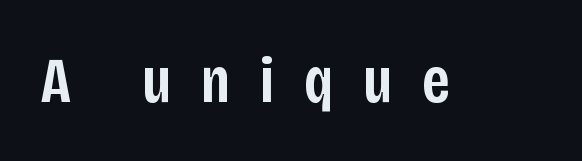
The image shows 65 px semibold, condensed sans-serif type, upright; set unusually wide letter spacing (+0.45 em), not underlined; low stroke contrast and a large x-height.
